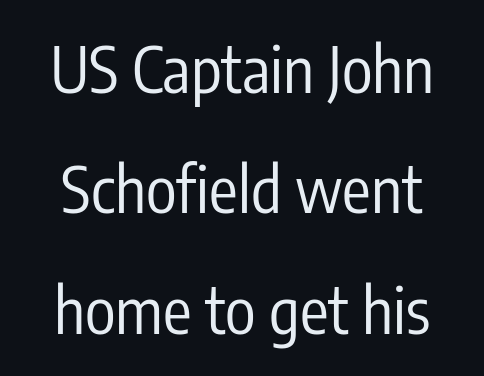
No word sits above an underline. Is this a fixed-width face? No — the glyphs have proportional, varying widths. You could call the tracking neutral — neither tight nor loose. The type family on display is of the sans-serif kind. The strokes are not fattened; the text isn't bold. Style check: upright.
